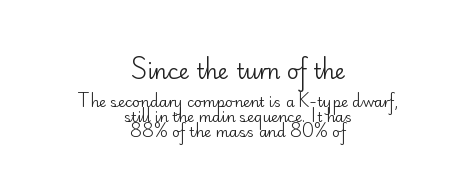
You could barely slide anything between these rows. Reading top to bottom, the characters get smaller at the block break. Is the block centered? Yes — each line is placed symmetrically about the middle. The gaps between neighbouring characters are ordinary and unremarkable. Letters rest on an invisible, unmarked baseline.
